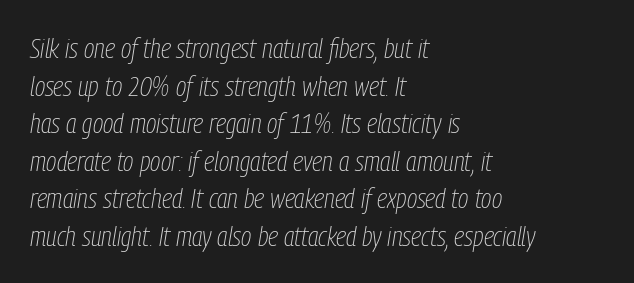
Every character sits at an angle, as italics do. Is the letter spacing exaggerated? No — it looks like the ordinary default. Heft: none added — not bold. Regular leading.
